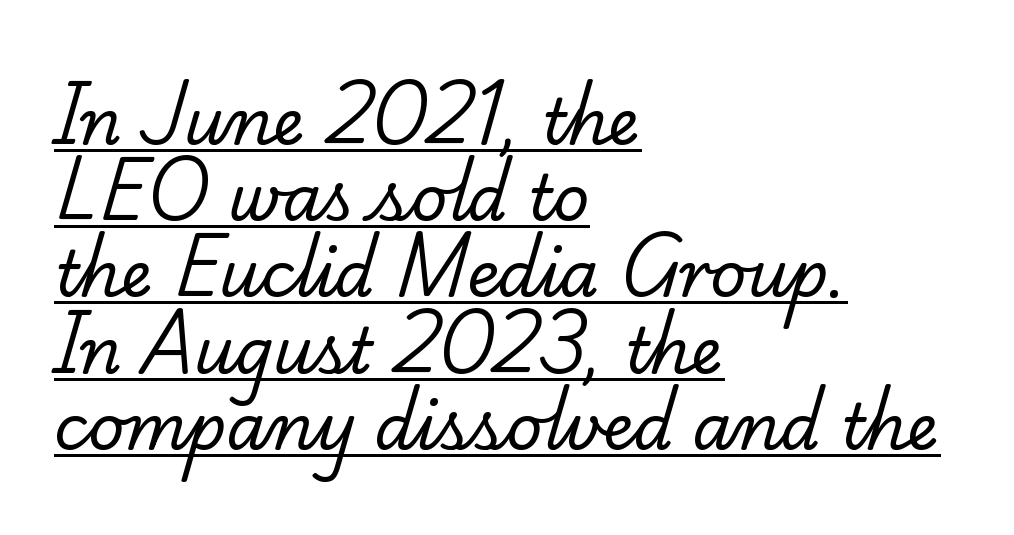
Q: Is the text bold? A: No.
Q: Is the text underlined? A: Yes.
Q: How is the paragraph aligned? A: Left-aligned.
Q: Is the spacing between letters normal or unusually wide? A: Normal.
Q: Width (condensed, normal, or wide)? A: Normal.
Q: Stroke contrast? A: Low.
Q: x-height? A: Small.
Q: Monospaced? A: No.
